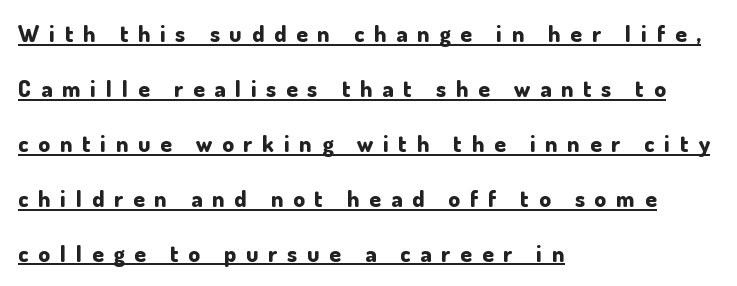
Q: Is the text bold? A: Yes.
Q: Is the text italic (slanted)? A: No, it is upright.
Q: Is the text underlined? A: Yes.
Q: How is the paragraph aligned? A: Left-aligned.
Q: Is the spacing between letters normal or unusually wide? A: Unusually wide.
Q: Is the spacing between lines tight, normal or loose? A: Loose.
